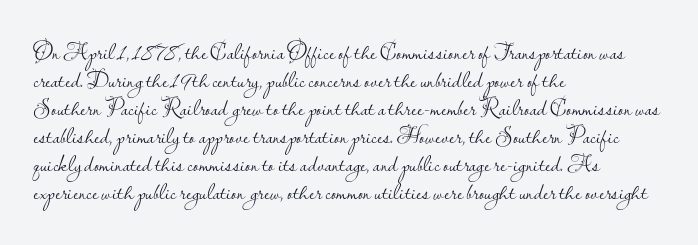
{"bold": "no", "underline": "no", "align": "left", "line_spacing_ratio": 1.22, "letter_spacing": "normal", "letter_spacing_em": 0.0, "glyph_px": 23}
